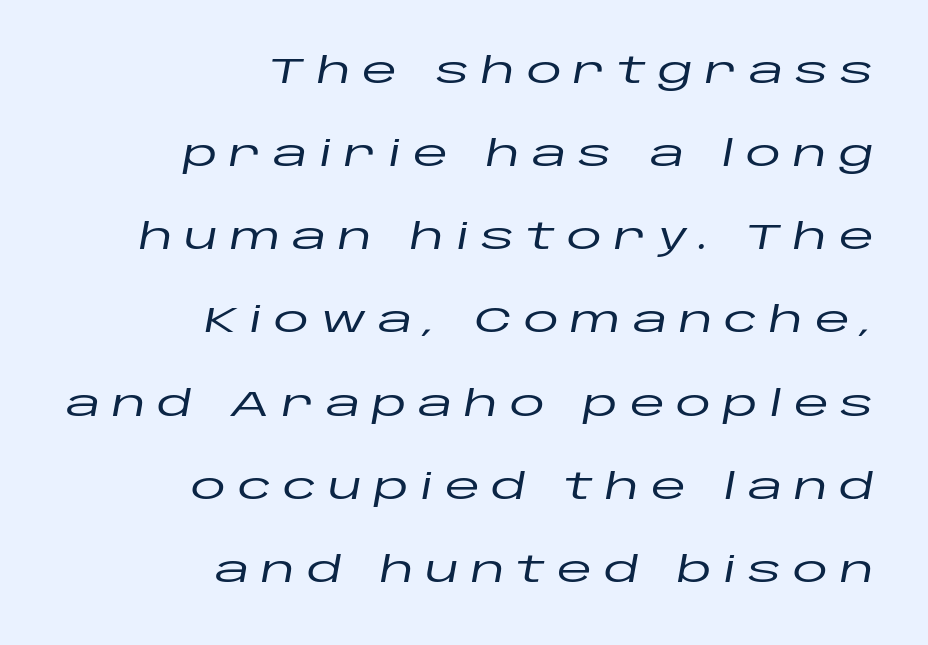
{"italic": "yes", "lean": "right", "slant_degrees": 10, "width": "wide", "stroke_contrast": "low", "x_height": "large", "monospaced": "no", "underline": "no", "align": "right", "line_spacing": "loose", "line_spacing_ratio": 2.31, "letter_spacing": "wide", "letter_spacing_em": 0.32, "glyph_px": 36}
